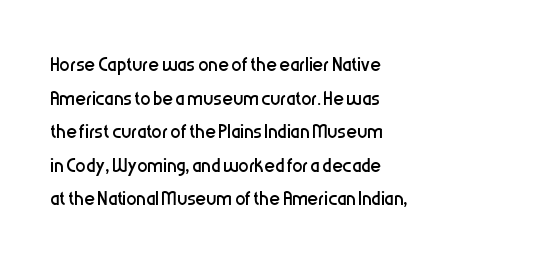
The image shows 26 px text type, upright; set left-aligned, normal line spacing (1.29x), normal letter spacing, not underlined.
